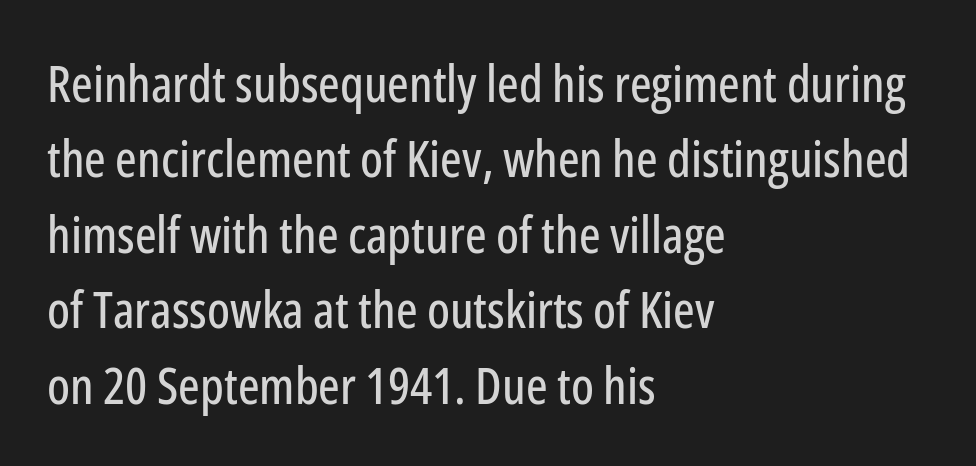
{"serif": "no", "italic": "no", "width": "condensed", "stroke_contrast": "low", "x_height": "medium", "monospaced": "no", "underline": "no", "align": "left", "line_spacing": "normal", "line_spacing_ratio": 1.48, "letter_spacing": "normal", "letter_spacing_em": 0.0, "glyph_px": 51}
